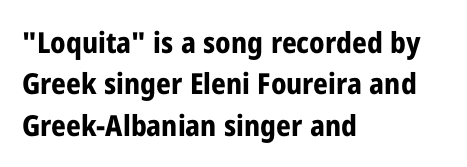
{"serif": "no", "italic": "no", "bold": "yes", "weight": "bold", "width": "condensed", "stroke_contrast": "low", "x_height": "medium", "monospaced": "no", "underline": "no", "align": "left", "line_spacing": "normal", "line_spacing_ratio": 1.43, "letter_spacing": "normal", "letter_spacing_em": 0.0, "glyph_px": 29}
